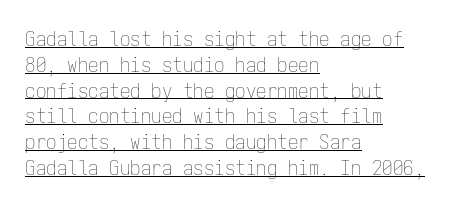
The image shows 21 px text type, upright; set left-aligned, line spacing 1.23x, normal letter spacing, underlined.
